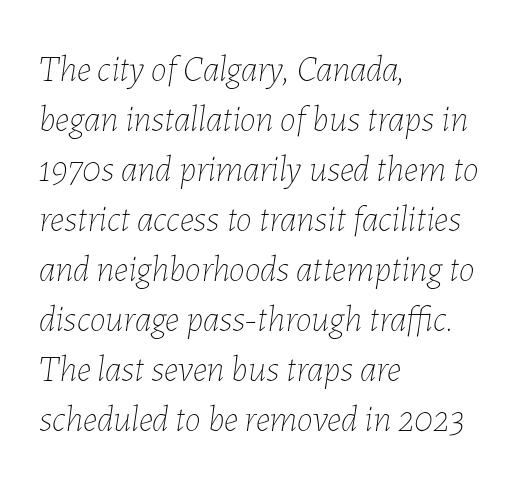
Q: Is the text bold? A: No.
Q: Is the text italic (slanted)? A: Yes, it leans right by about 7 degrees.
Q: Is the text underlined? A: No.
Q: How is the paragraph aligned? A: Left-aligned.
Q: Is the spacing between letters normal or unusually wide? A: Normal.
Q: Is the spacing between lines tight, normal or loose? A: Normal.
Q: Width (condensed, normal, or wide)? A: Normal.
Q: Stroke contrast? A: Low.
Q: x-height? A: Medium.
Q: Monospaced? A: No.
